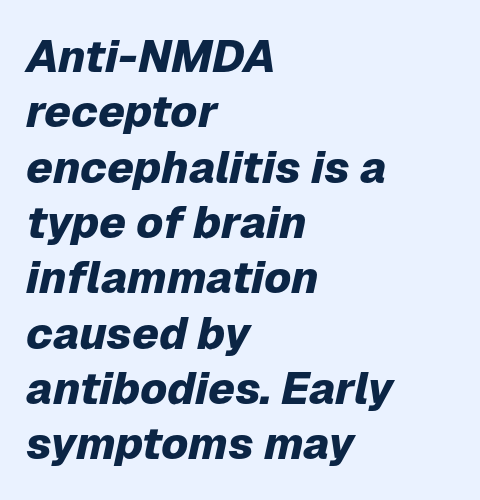
The image shows 45 px heavy type, italic (leaning right); set left-aligned, line spacing 1.23x, normal letter spacing, not underlined; low stroke contrast and a medium x-height.
